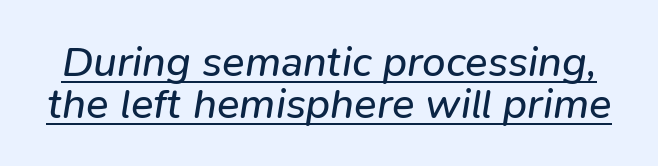
{"italic": "yes", "lean": "right", "slant_degrees": 9, "bold": "no", "weight": "regular", "width": "normal", "stroke_contrast": "low", "x_height": "medium", "monospaced": "no", "underline": "yes", "line_spacing": "tight", "line_spacing_ratio": 0.99, "letter_spacing": "normal", "letter_spacing_em": 0.0, "glyph_px": 42}
